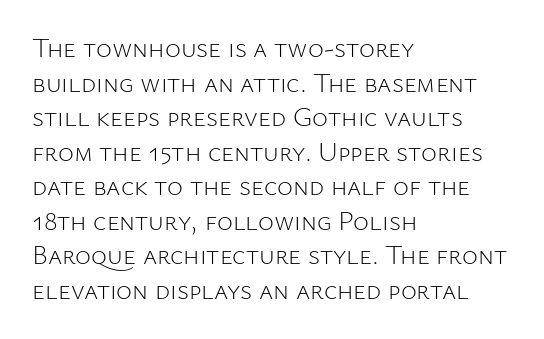
The block of text has a typical density, with ordinary space between rows. Which margin do the lines hug? The left one — the right edge is uneven. The space directly below the letters is spotless. This is the regular roman posture of the typeface. Does extra space separate the letters? No, they use regular spacing.
